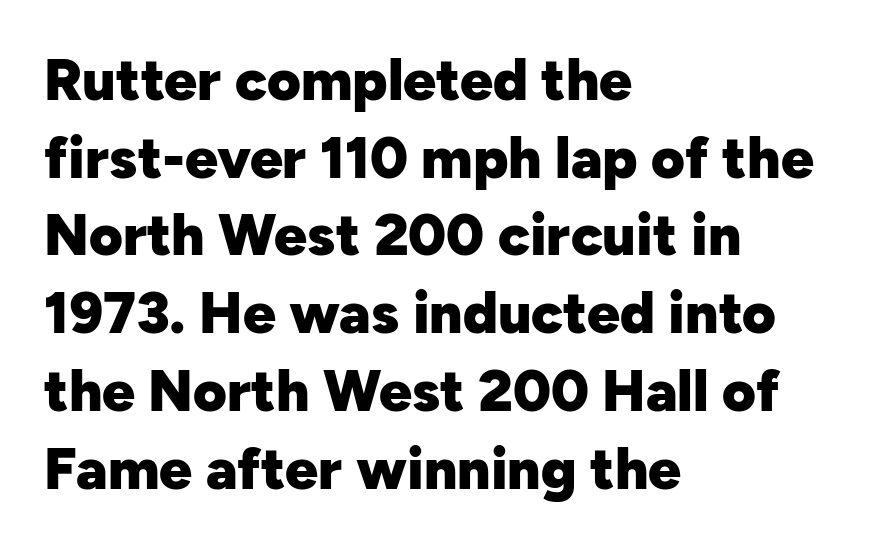
Q: Is the text bold? A: Yes.
Q: Is the text italic (slanted)? A: No, it is upright.
Q: Is the typeface a serif or a sans-serif typeface? A: Sans-serif.
Q: Is the text underlined? A: No.
Q: How is the paragraph aligned? A: Left-aligned.
Q: Is the spacing between letters normal or unusually wide? A: Normal.
Q: Is the spacing between lines tight, normal or loose? A: Normal.
Q: Width (condensed, normal, or wide)? A: Normal.
Q: Stroke contrast? A: Low.
Q: x-height? A: Medium.
Q: Monospaced? A: No.
